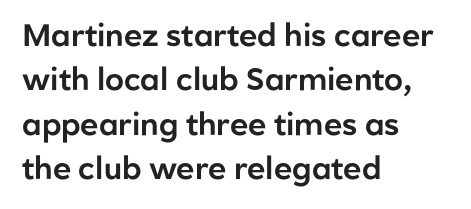
{"serif": "no", "italic": "no", "width": "normal", "stroke_contrast": "low", "x_height": "medium", "monospaced": "no", "underline": "no", "align": "left", "line_spacing": "normal", "line_spacing_ratio": 1.43, "letter_spacing": "normal", "letter_spacing_em": 0.0, "glyph_px": 31}
